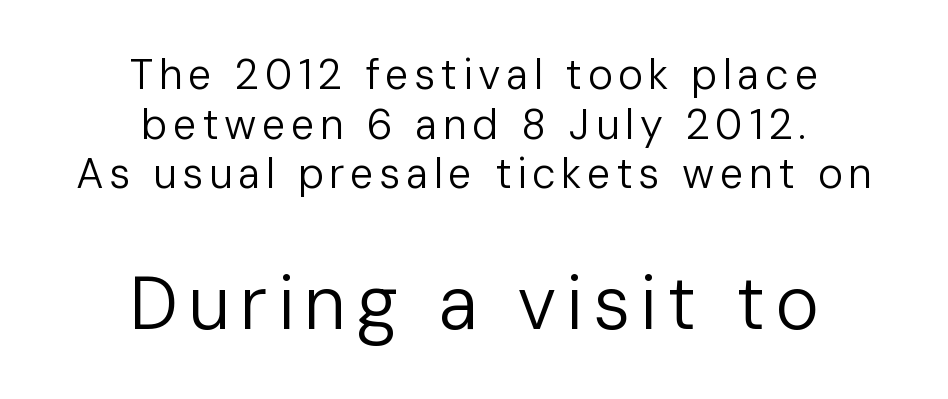
Q: Is the text bold? A: No.
Q: Is the text italic (slanted)? A: No, it is upright.
Q: Is the typeface a serif or a sans-serif typeface? A: Sans-serif.
Q: Is the text underlined? A: No.
Q: How is the paragraph aligned? A: Centered.
Q: Which block of text is set in a larger size, the first (top) or the second (bottom)? A: The second (bottom) one.
Q: Width (condensed, normal, or wide)? A: Normal.
Q: Stroke contrast? A: Low.
Q: x-height? A: Medium.
Q: Monospaced? A: No.
